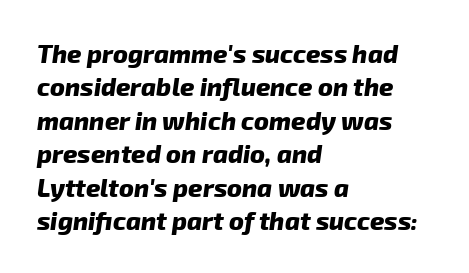
Q: Is the text bold? A: Yes.
Q: Is the text underlined? A: No.
Q: How is the paragraph aligned? A: Left-aligned.
Q: Is the spacing between letters normal or unusually wide? A: Normal.
Q: Is the spacing between lines tight, normal or loose? A: Normal.
